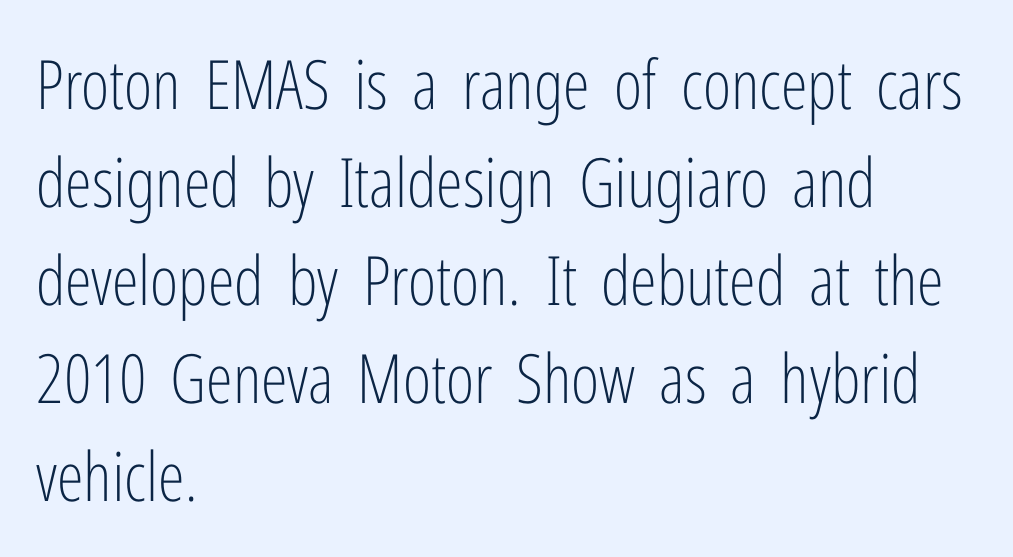
{"serif": "no", "italic": "no", "bold": "no", "weight": "light", "width": "condensed", "stroke_contrast": "low", "x_height": "medium", "monospaced": "no", "underline": "no", "align": "left", "line_spacing": "normal", "line_spacing_ratio": 1.44, "letter_spacing": "normal", "letter_spacing_em": 0.0, "glyph_px": 68}
